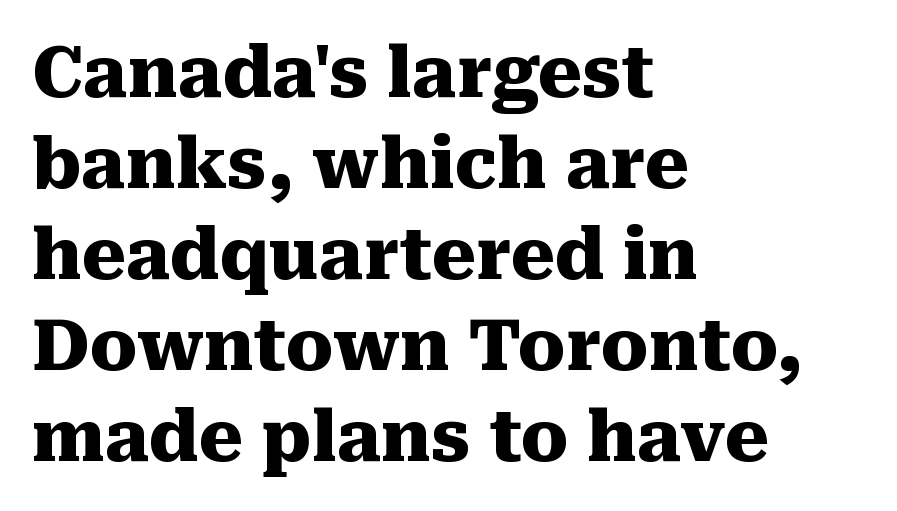
{"serif": "yes", "italic": "no", "bold": "yes", "weight": "heavy", "width": "normal", "stroke_contrast": "medium", "x_height": "medium", "monospaced": "no", "underline": "no", "align": "left", "line_spacing": "normal", "line_spacing_ratio": 1.3, "letter_spacing": "normal", "letter_spacing_em": 0.0, "glyph_px": 70}
